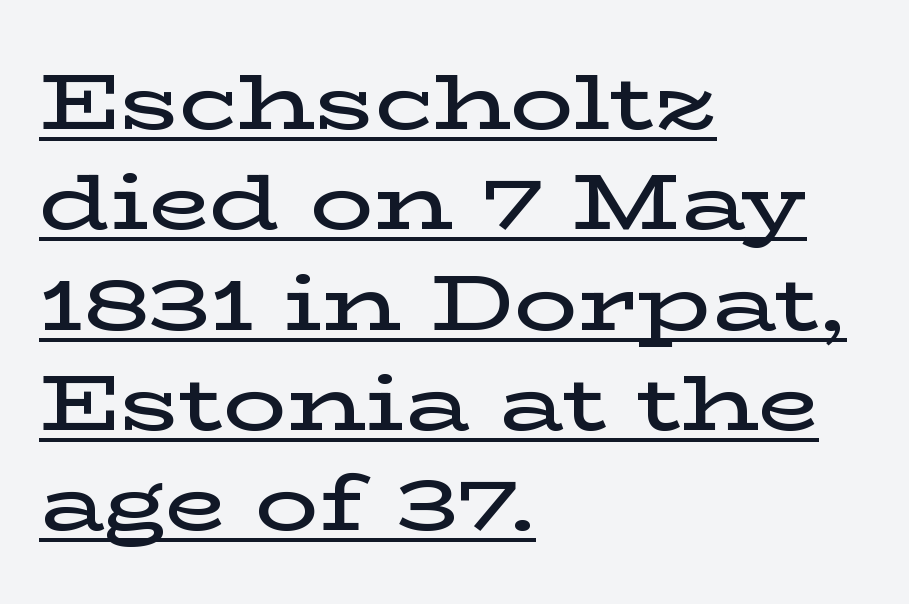
A normal amount of white space separates one row of letters from the next. One-word summary of the alignment: left. Caption: standard tracking, unaltered. Honestly, the underline is the first thing you notice here.
